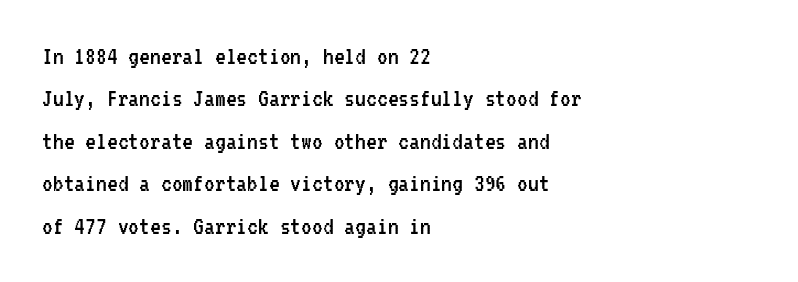
The image shows 27 px text type, upright; set left-aligned, normal line spacing (1.57x), normal letter spacing, not underlined.
